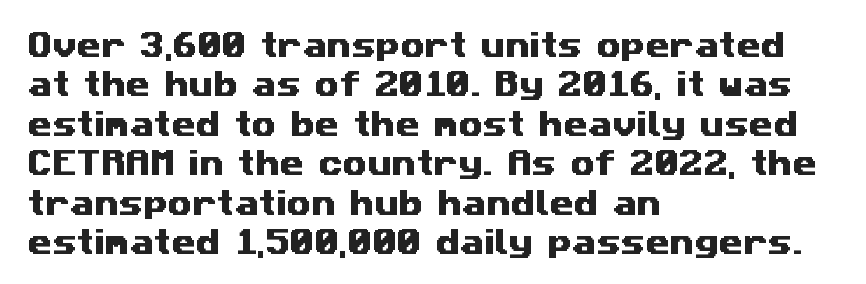
Q: Is the typeface a serif or a sans-serif typeface? A: Sans-serif.
Q: Is the text underlined? A: No.
Q: How is the paragraph aligned? A: Left-aligned.
Q: Is the spacing between letters normal or unusually wide? A: Normal.
Q: Is the spacing between lines tight, normal or loose? A: Normal.
Q: Width (condensed, normal, or wide)? A: Wide.
Q: Stroke contrast? A: Medium.
Q: x-height? A: Medium.
Q: Monospaced? A: No.
